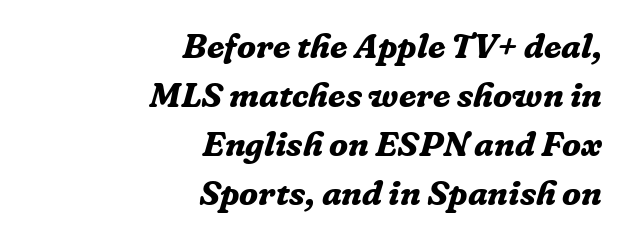
The area under the type is left untouched. A typesetter would label this face a serif. Does extra space separate the letters? No, they use regular spacing. These lines stack with their right ends in a neat column. Is this a fixed-width face? No — the glyphs have proportional, varying widths.
